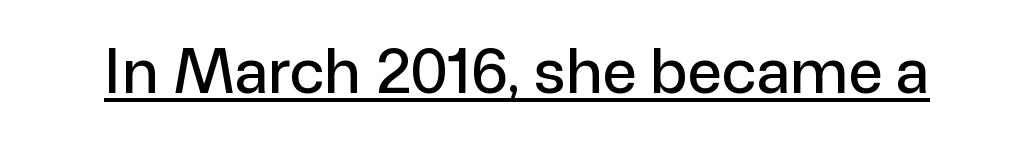
Q: Is the text italic (slanted)? A: No, it is upright.
Q: Is the typeface a serif or a sans-serif typeface? A: Sans-serif.
Q: Is the text underlined? A: Yes.
Q: Is the spacing between letters normal or unusually wide? A: Normal.
Q: Width (condensed, normal, or wide)? A: Normal.
Q: Stroke contrast? A: Low.
Q: x-height? A: Medium.
Q: Monospaced? A: No.
